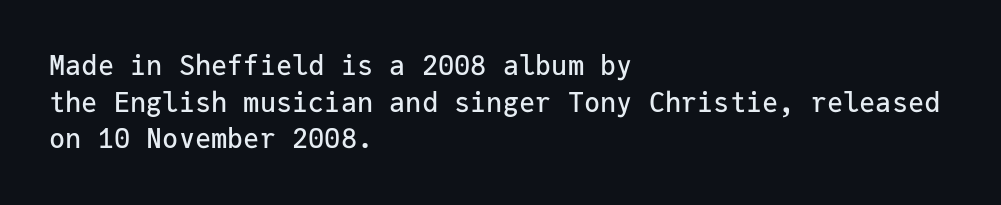
The image shows 27 px text type, upright; set left-aligned, normal line spacing (1.36x), normal letter spacing, not underlined.
